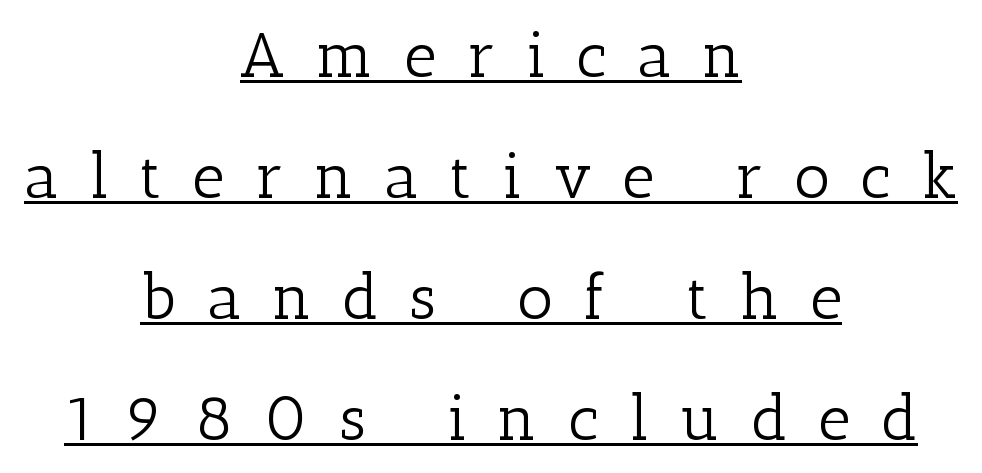
{"serif": "yes", "italic": "no", "bold": "no", "weight": "light", "width": "normal", "stroke_contrast": "low", "x_height": "medium", "monospaced": "no", "underline": "yes", "align": "center", "line_spacing": "loose", "line_spacing_ratio": 1.92, "letter_spacing": "wide", "letter_spacing_em": 0.49, "glyph_px": 63}
